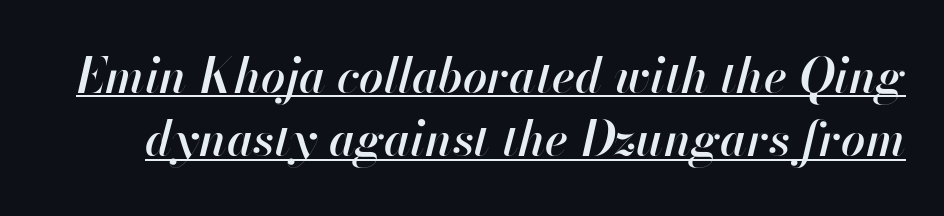
Caption: semibold face, moderately heavy strokes. Observe the ordinary spacing: letters are neighbours, not strangers. Designer's note — italics engaged. Has an underline been added? It has. The letters advance in unequal steps, a hallmark of proportional type. A normal amount of white space separates one row of letters from the next.
